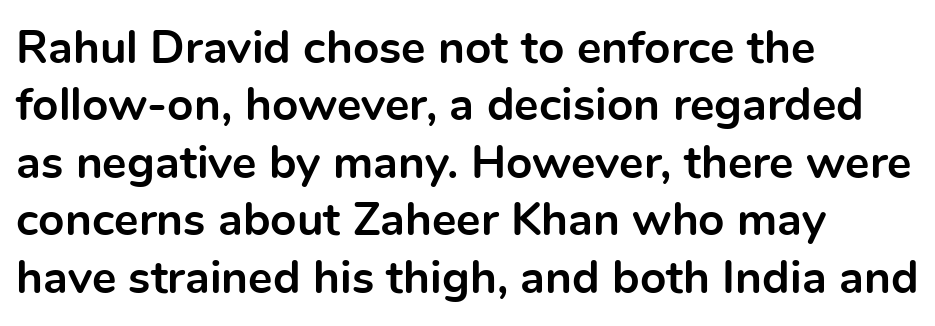
The image shows 46 px bold sans-serif type, upright; set left-aligned, normal line spacing (1.25x), normal letter spacing, not underlined; a medium x-height.
